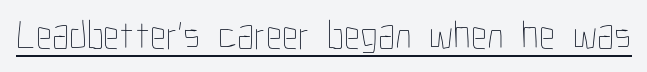
You could not count columns in this text — the font is proportionally spaced. Glance below the letters and you will spot a drawn line. This rendering leaves character spacing at its baseline value. The characters are drawn with everyday or finer stroke widths.
